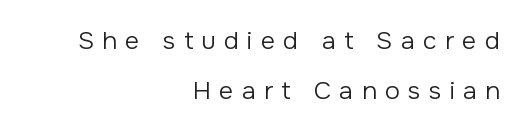
Does the leading feel generous? Absolutely, it's lavish. Letters rest on an invisible, unmarked baseline. Caption: face not bold, strokes unweighted. Horizontal alignment here is rightward, an uncommon choice for prose. Letter spacing: wide. Posture: straight, roman, zero tilt.
